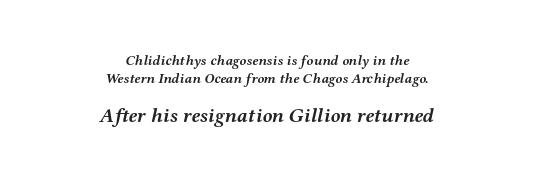
Q: Is the text bold? A: Yes.
Q: Is the text italic (slanted)? A: Yes, it leans right by about 12 degrees.
Q: Is the text underlined? A: No.
Q: How is the paragraph aligned? A: Centered.
Q: Is the spacing between letters normal or unusually wide? A: Normal.
Q: Is the spacing between lines tight, normal or loose? A: Normal.
Q: Which block of text is set in a larger size, the first (top) or the second (bottom)? A: The second (bottom) one.
